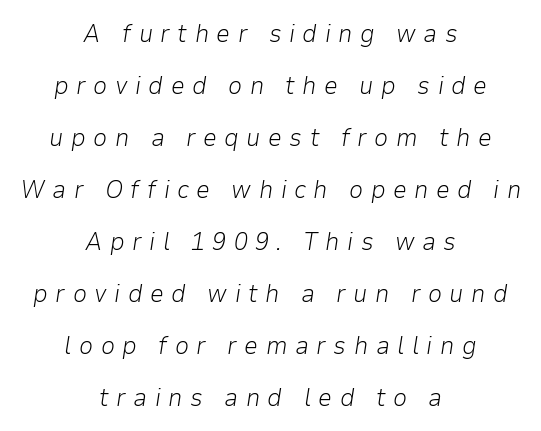
The rendering inserts visible extra space after every character. No word sits above an underline. Vertically, the passage feels expansive, rows floating well apart. Horizontal alignment here is central, giving a formal, balanced look. There's an unmistakable incline to the writing here. The letters look calm and open, with moderate or lighter stems.
